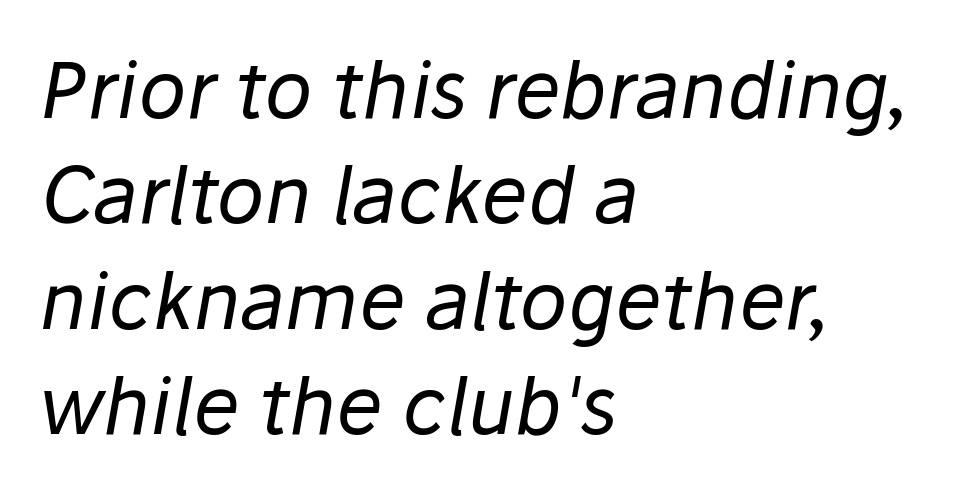
The baseline area is clear. A classic flush-left, rag-right setting is used for this passage. Summary of weight: not heavy and not bold. How would I describe the line gaps? Plain and ordinary. Does extra space separate the letters? No, they use regular spacing.
